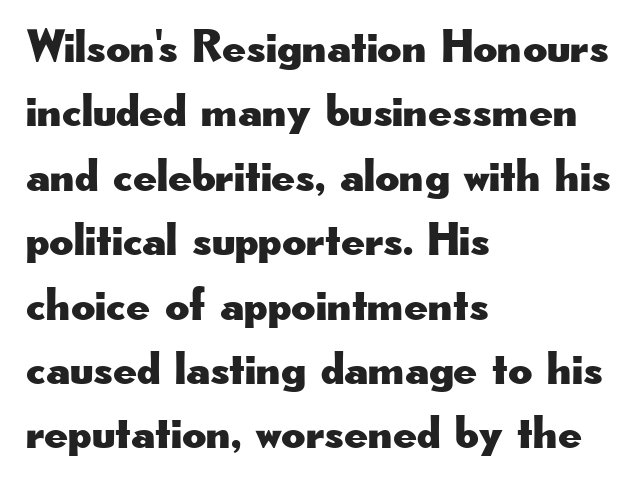
Q: Is the text italic (slanted)? A: No, it is upright.
Q: Is the typeface a serif or a sans-serif typeface? A: Sans-serif.
Q: Is the text underlined? A: No.
Q: How is the paragraph aligned? A: Left-aligned.
Q: Is the spacing between letters normal or unusually wide? A: Normal.
Q: Is the spacing between lines tight, normal or loose? A: Normal.
Q: Width (condensed, normal, or wide)? A: Wide.
Q: Stroke contrast? A: Low.
Q: x-height? A: Small.
Q: Monospaced? A: No.
